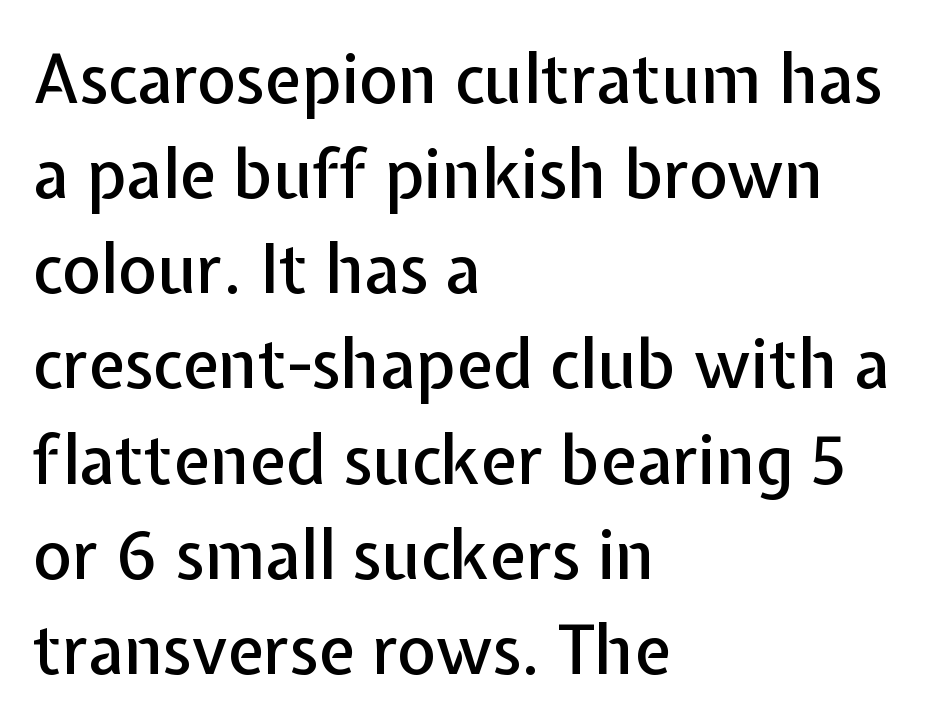
Q: Is the text italic (slanted)? A: No, it is upright.
Q: Is the typeface a serif or a sans-serif typeface? A: Sans-serif.
Q: Is the text underlined? A: No.
Q: How is the paragraph aligned? A: Left-aligned.
Q: Is the spacing between letters normal or unusually wide? A: Normal.
Q: Is the spacing between lines tight, normal or loose? A: Normal.
Q: Width (condensed, normal, or wide)? A: Normal.
Q: Stroke contrast? A: Low.
Q: x-height? A: Medium.
Q: Monospaced? A: No.
